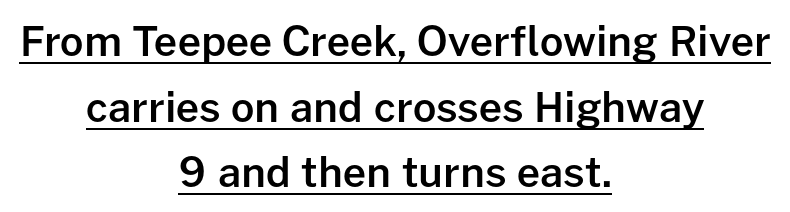
{"serif": "no", "italic": "no", "bold": "semi", "weight": "semibold", "width": "normal", "stroke_contrast": "low", "x_height": "medium", "monospaced": "no", "underline": "yes", "align": "center", "line_spacing": "normal", "line_spacing_ratio": 1.6, "letter_spacing": "normal", "letter_spacing_em": 0.0, "glyph_px": 41}
